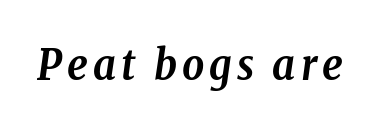
{"serif": "yes", "italic": "yes", "lean": "right", "slant_degrees": 8, "bold": "yes", "weight": "semibold", "width": "condensed", "stroke_contrast": "low", "x_height": "medium", "monospaced": "no", "underline": "no", "glyph_px": 43}
